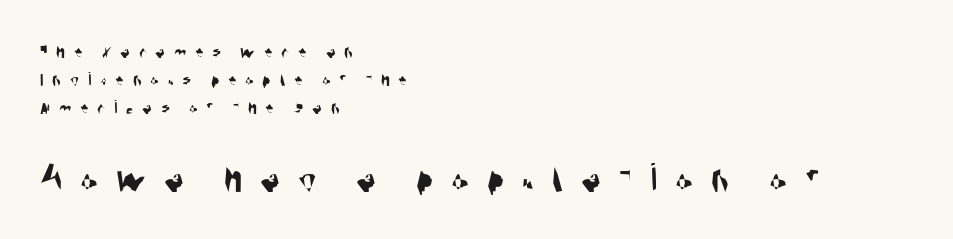
{"serif": "no", "width": "condensed", "stroke_contrast": "medium", "x_height": "large", "monospaced": "no", "underline": "no", "align": "left", "line_spacing": "normal", "line_spacing_ratio": 1.39, "letter_spacing": "wide", "letter_spacing_em": 0.44, "larger_block": "second", "size_ratio": 2.05, "glyph_px": 41}
